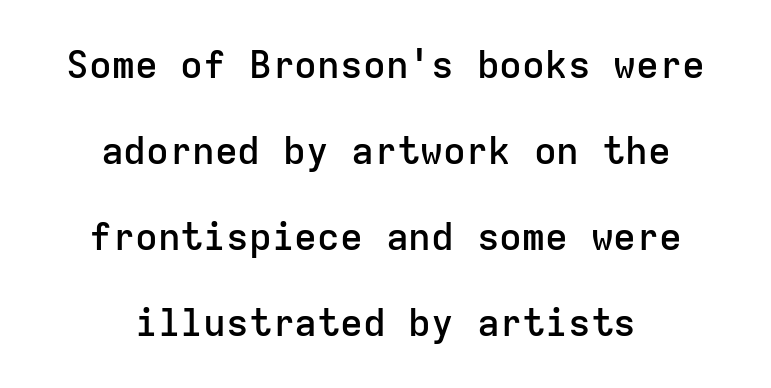
Short and long lines alike share a common midpoint. The letters march in equal steps, a hallmark of fixed-pitch type. The strip under each line holds only bare page. The font's upright variant was chosen for this text.
